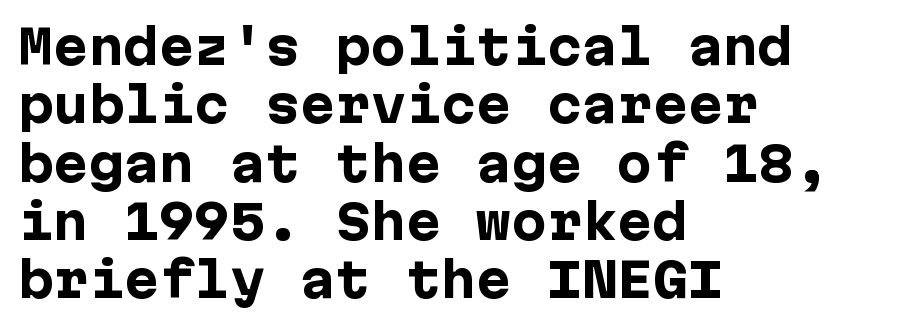
The image shows 47 px heavy sans-serif type, upright; set left-aligned, line spacing 1.24x, normal letter spacing, not underlined; low stroke contrast and a medium x-height.
